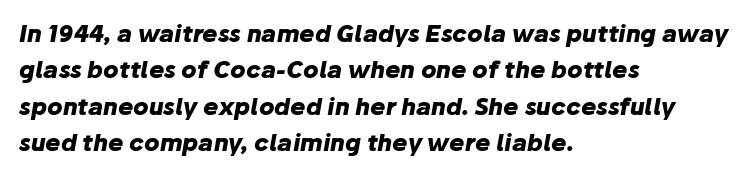
Q: Is the text bold? A: Yes.
Q: Is the text italic (slanted)? A: Yes, it leans right by about 10 degrees.
Q: Is the text underlined? A: No.
Q: How is the paragraph aligned? A: Left-aligned.
Q: Is the spacing between letters normal or unusually wide? A: Normal.
Q: Is the spacing between lines tight, normal or loose? A: Normal.
